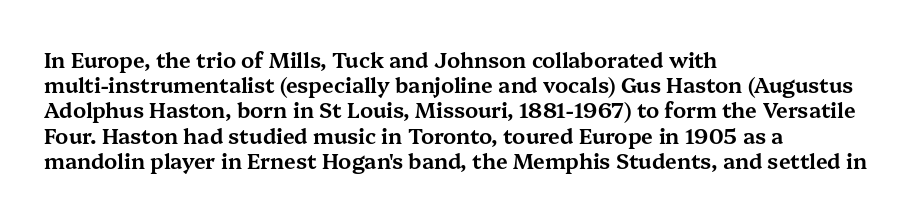
Q: Is the text italic (slanted)? A: No, it is upright.
Q: Is the text underlined? A: No.
Q: How is the paragraph aligned? A: Left-aligned.
Q: Is the spacing between letters normal or unusually wide? A: Normal.
